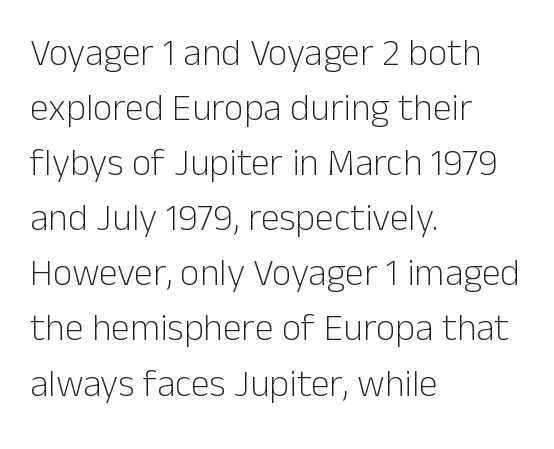
Q: Is the text bold? A: No.
Q: Is the text italic (slanted)? A: No, it is upright.
Q: Is the typeface a serif or a sans-serif typeface? A: Sans-serif.
Q: Is the text underlined? A: No.
Q: How is the paragraph aligned? A: Left-aligned.
Q: Is the spacing between letters normal or unusually wide? A: Normal.
Q: Is the spacing between lines tight, normal or loose? A: Normal.
Q: Width (condensed, normal, or wide)? A: Normal.
Q: Stroke contrast? A: Low.
Q: x-height? A: Medium.
Q: Monospaced? A: No.
